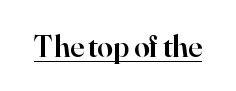
{"serif": "yes", "italic": "no", "bold": "semi", "weight": "semibold", "width": "normal", "stroke_contrast": "high", "x_height": "small", "monospaced": "no", "underline": "yes", "letter_spacing": "normal", "letter_spacing_em": 0.0, "glyph_px": 31}
